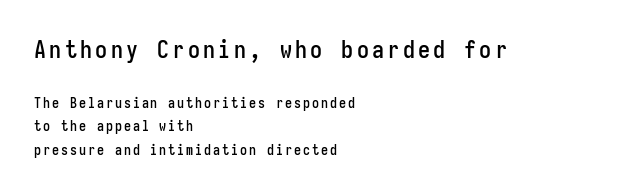
Does the copy run flush right? No — it runs flush left. Clear beneath every line of the passage. Style check: upright. Regular leading. Does the bottom block carry the larger type? No, the top block does.
